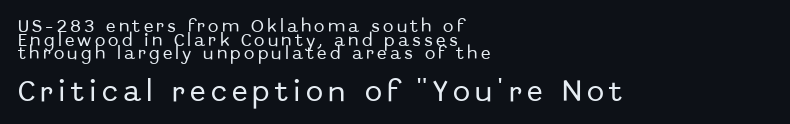
If you squint, the bottom block still reads clearly — it's the larger of the two. These lines stack with their left ends in a neat column. Has an underline been added? It has not. Students, note that the glyphs here are deliberately spaced far apart.
